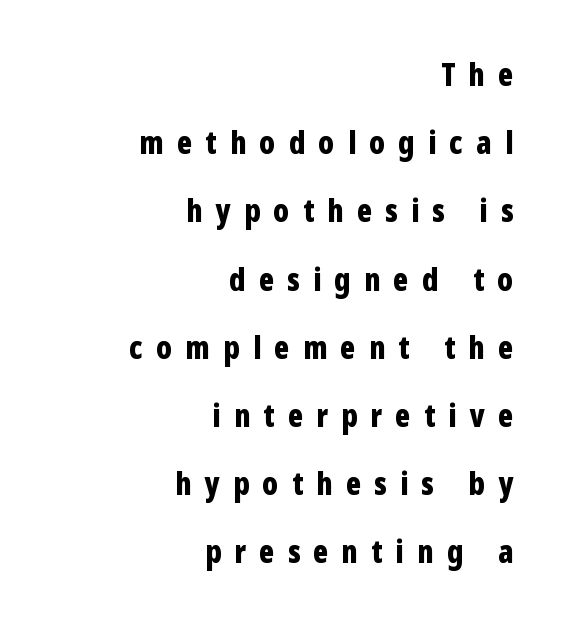
Q: Is the text bold? A: Yes.
Q: Is the text italic (slanted)? A: No, it is upright.
Q: Is the typeface a serif or a sans-serif typeface? A: Sans-serif.
Q: Is the text underlined? A: No.
Q: How is the paragraph aligned? A: Right-aligned.
Q: Is the spacing between letters normal or unusually wide? A: Unusually wide.
Q: Is the spacing between lines tight, normal or loose? A: Loose.
Q: Width (condensed, normal, or wide)? A: Condensed.
Q: Stroke contrast? A: Low.
Q: x-height? A: Medium.
Q: Monospaced? A: No.
